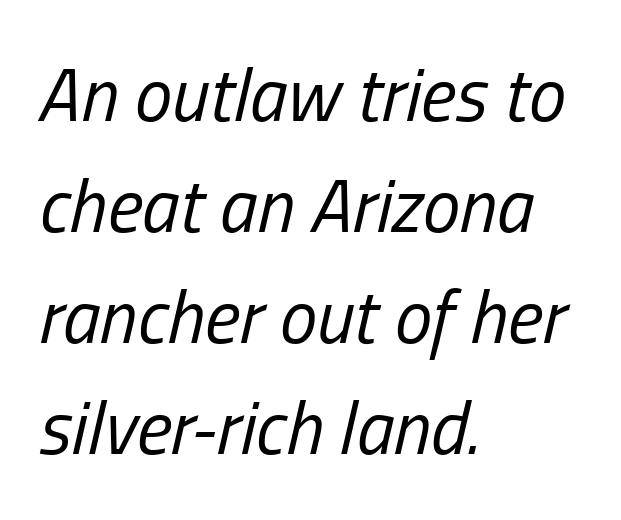
A typesetter would call this leading conventional body-copy spacing. Beneath every word, the page is bare. Character widths vary here, with narrow letters taking less room than wide ones. These lines were composed using italics. Notice how the passage keeps a crisp vertical edge on the left only. The characters are drawn with everyday or finer stroke widths.
